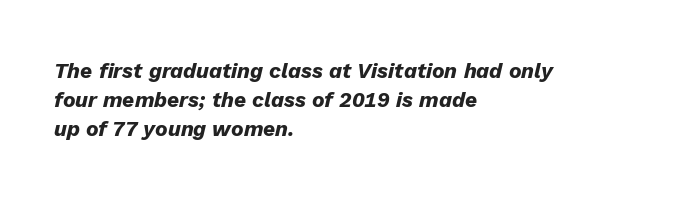
{"italic": "yes", "lean": "right", "slant_degrees": 13, "bold": "yes", "underline": "no", "align": "left", "line_spacing": "normal", "line_spacing_ratio": 1.38, "letter_spacing": "normal", "letter_spacing_em": 0.0, "glyph_px": 21}
